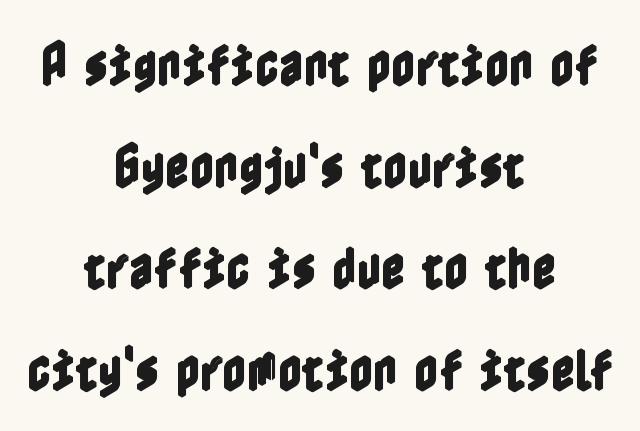
Line starts and ends both wander, symmetrically. This sample uses an upright cut, with every glyph sitting square on the baseline. Horizontal bands of white between lines are thick stripes. Nothing unusual about the tracking: characters are spaced as the font intends. Letters rest on an invisible, unmarked baseline.
